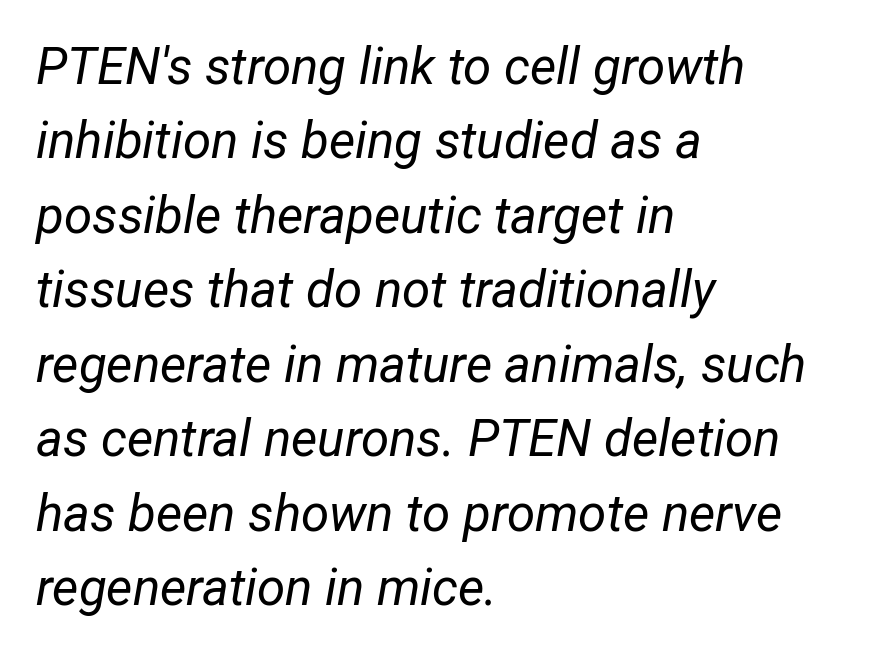
Reading down the block, your eye returns to a fixed left position each line. This sample has the flowing, uneven cadence of proportional lettering. Each word holds together tightly as a unit, with standard inter-letter gaps. Descender tails drop into unmarked territory.
